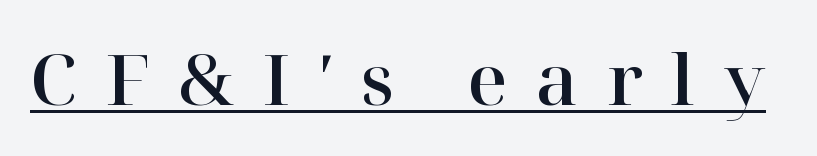
{"serif": "yes", "italic": "no", "width": "normal", "stroke_contrast": "high", "x_height": "medium", "monospaced": "no", "underline": "yes", "letter_spacing": "wide", "letter_spacing_em": 0.41, "glyph_px": 70}
